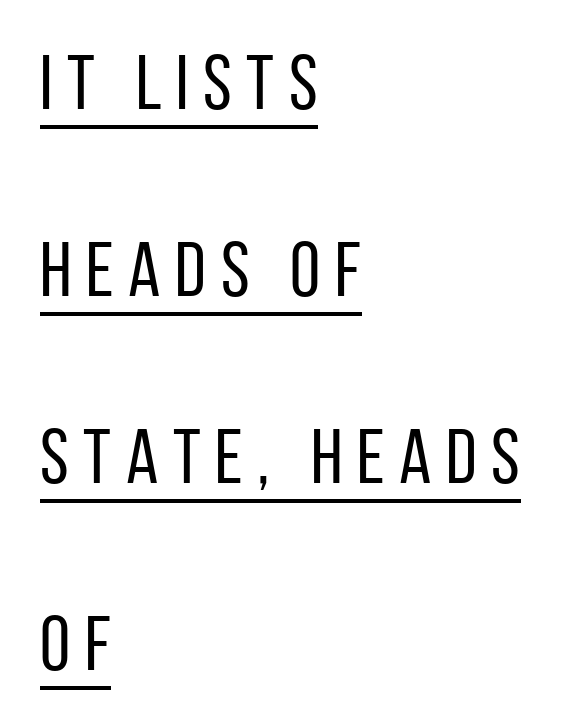
Ordinary non-slanted type is in use. Character widths vary here, with narrow letters taking less room than wide ones. The characters display no serif detailing; their extremities are plain. Whoever set this chose breathing room over compactness in the vertical rhythm. The glyphs are accompanied by a horizontal stroke just below them.
